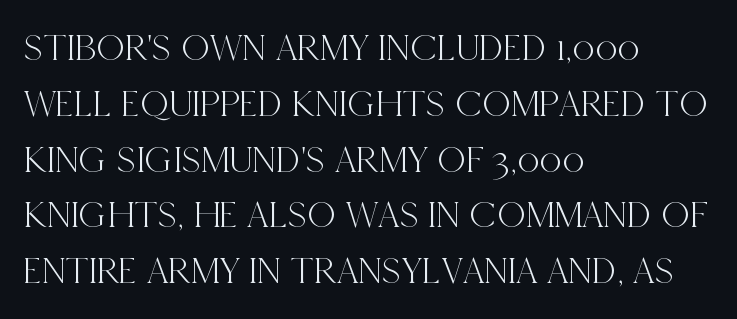
{"serif": "yes", "italic": "no", "width": "condensed", "x_height": "large", "monospaced": "no", "underline": "no", "align": "left", "line_spacing": "normal", "line_spacing_ratio": 1.43, "letter_spacing": "normal", "letter_spacing_em": 0.0, "glyph_px": 39}
